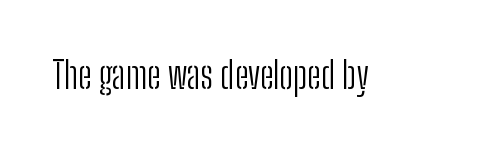
The image shows 37 px light, condensed sans-serif type, upright; set normal letter spacing, not underlined; low stroke contrast and a medium x-height.
